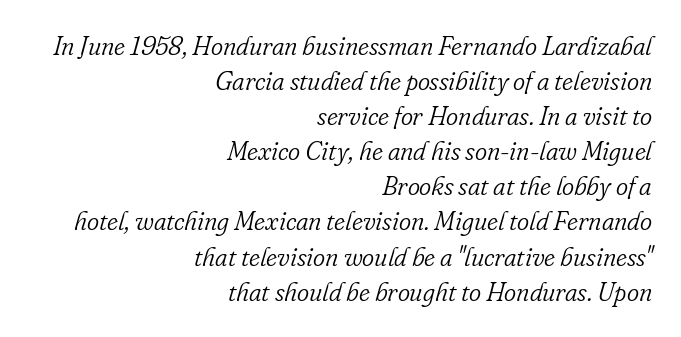
Q: Is the text bold? A: No.
Q: Is the text italic (slanted)? A: Yes, it leans right by about 16 degrees.
Q: Is the text underlined? A: No.
Q: How is the paragraph aligned? A: Right-aligned.
Q: Is the spacing between letters normal or unusually wide? A: Normal.
Q: Is the spacing between lines tight, normal or loose? A: Normal.
